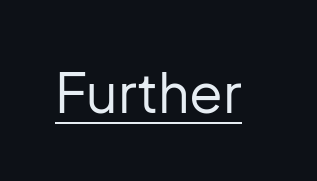
The strokes are not fattened; the text isn't bold. Decoration check: the copy is underlined. This is roman type, the default non-slanted kind. Character widths vary here, with narrow letters taking less room than wide ones. Tracking here is standard; glyphs follow each other at the usual distance. The rendering shows plain stroke endings on the letterforms — a sans-serif design.
